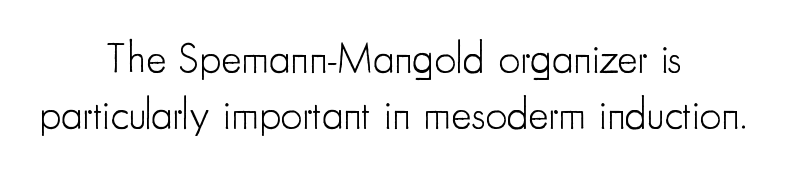
The image shows 43 px light, condensed sans-serif type, upright; set centered, normal line spacing (1.31x), normal letter spacing, not underlined; low stroke contrast and a small x-height.
